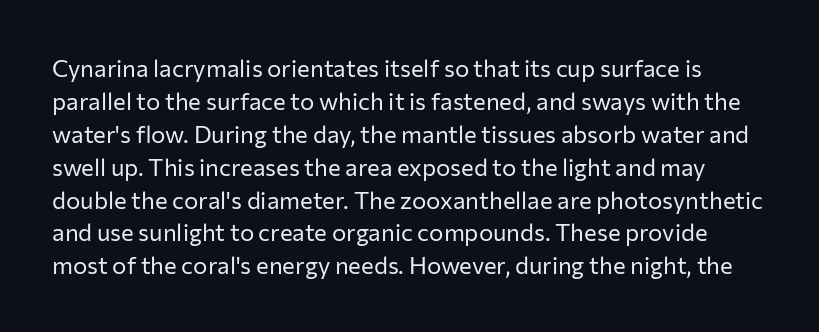
Q: Is the text bold? A: No.
Q: Is the text italic (slanted)? A: No, it is upright.
Q: Is the text underlined? A: No.
Q: Is the spacing between letters normal or unusually wide? A: Normal.
Q: Is the spacing between lines tight, normal or loose? A: Normal.
